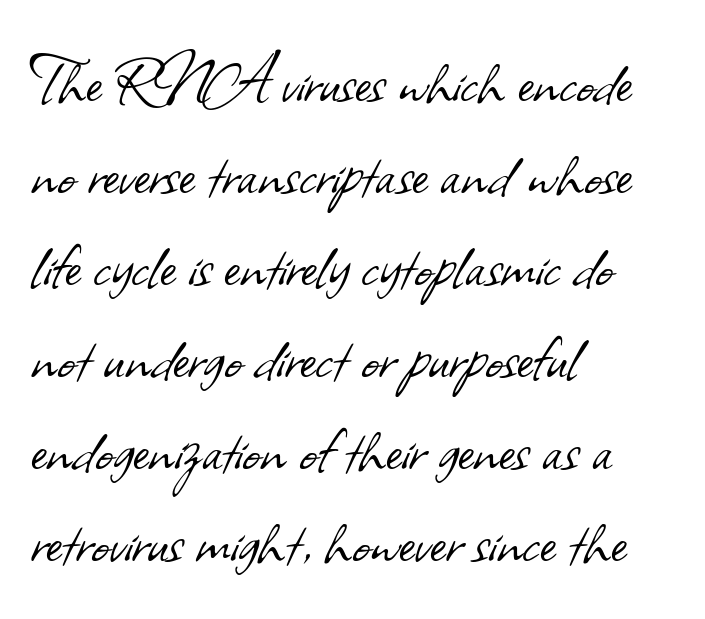
{"serif": "no", "bold": "no", "weight": "light", "width": "normal", "stroke_contrast": "low", "x_height": "small", "monospaced": "no", "underline": "no", "align": "left", "line_spacing_ratio": 1.21, "letter_spacing": "normal", "letter_spacing_em": 0.0, "glyph_px": 76}
